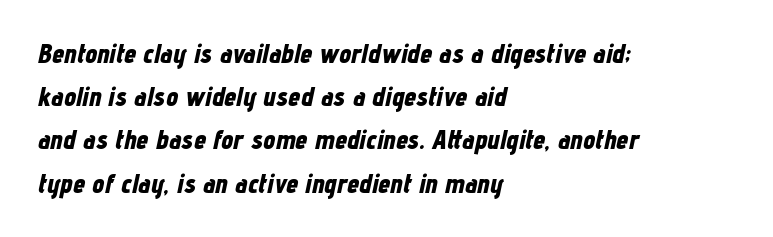
The image shows 27 px bold type, italic (leaning right); set left-aligned, normal line spacing (1.6x), normal letter spacing, not underlined.
